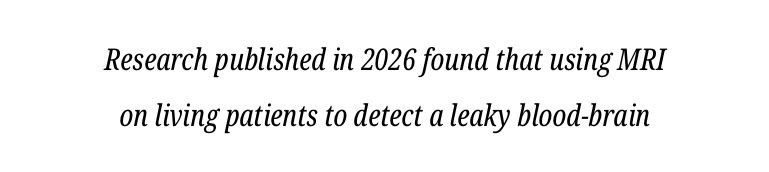
The image shows 30 px regular-weight, condensed serif type, italic (leaning right); set centered, line spacing 1.86x, normal letter spacing, not underlined; low stroke contrast and a medium x-height.
